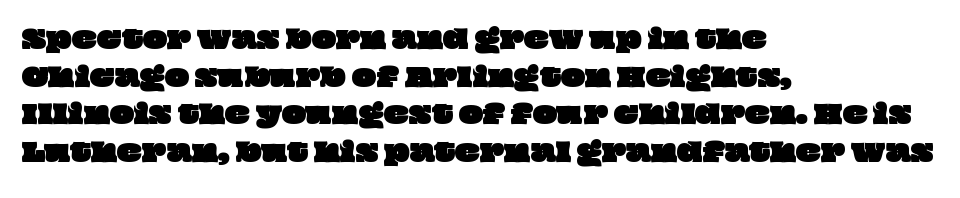
The image shows 26 px text type; set left-aligned, normal line spacing (1.45x), normal letter spacing, not underlined.
